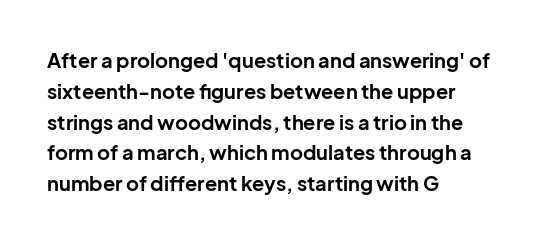
{"italic": "no", "bold": "yes", "underline": "no", "align": "left", "line_spacing": "normal", "line_spacing_ratio": 1.54, "letter_spacing": "normal", "letter_spacing_em": 0.0, "glyph_px": 20}
